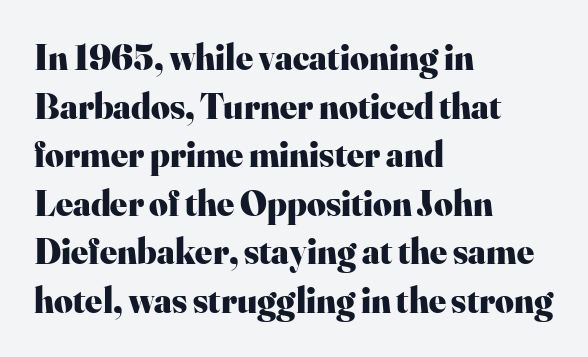
The image shows 36 px heavy serif type, upright; set left-aligned, normal line spacing (1.35x), normal letter spacing, not underlined; high stroke contrast and a small x-height.
